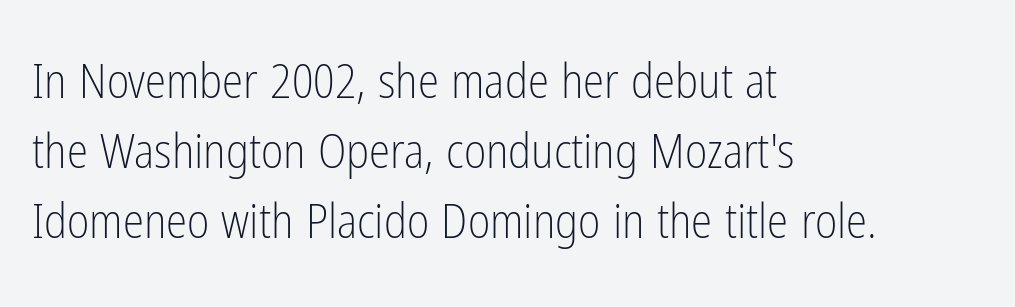
The image shows 48 px light, condensed sans-serif type, upright; set left-aligned, normal line spacing (1.46x), normal letter spacing, not underlined; low stroke contrast and a medium x-height.
